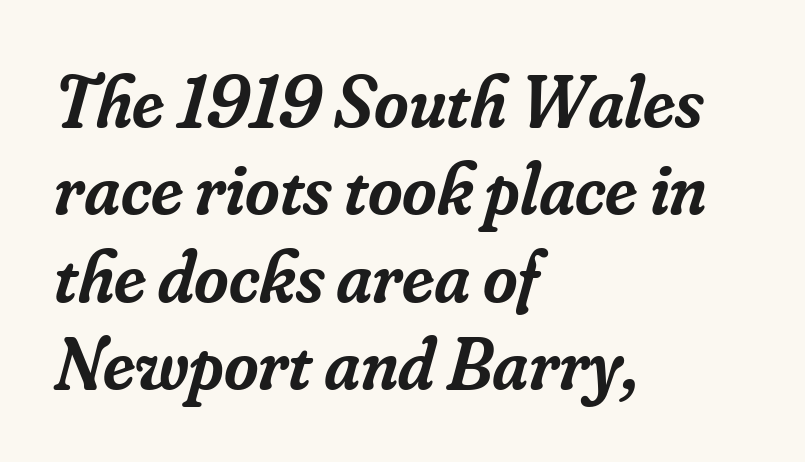
{"serif": "yes", "italic": "yes", "lean": "right", "slant_degrees": 16, "bold": "semi", "weight": "semibold", "width": "normal", "stroke_contrast": "low", "x_height": "small", "monospaced": "no", "underline": "no", "align": "left", "line_spacing_ratio": 1.18, "letter_spacing": "normal", "letter_spacing_em": 0.0, "glyph_px": 74}
